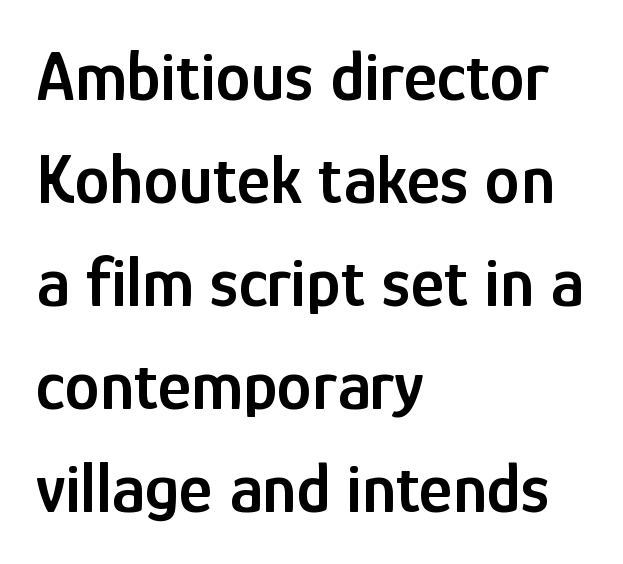
Spacing verdict: proportional, widths tailored to each character. Check where the strokes stop: nothing finishes them off — pure sans. Rendered with straight, roman letterforms. The space between consecutive lines is moderate.
